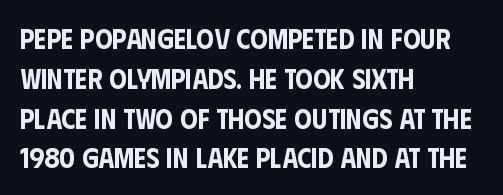
Q: Is the text italic (slanted)? A: No, it is upright.
Q: Is the typeface a serif or a sans-serif typeface? A: Sans-serif.
Q: Is the text underlined? A: No.
Q: How is the paragraph aligned? A: Left-aligned.
Q: Is the spacing between letters normal or unusually wide? A: Normal.
Q: Is the spacing between lines tight, normal or loose? A: Normal.
Q: Width (condensed, normal, or wide)? A: Condensed.
Q: Stroke contrast? A: Low.
Q: x-height? A: Large.
Q: Monospaced? A: No.
